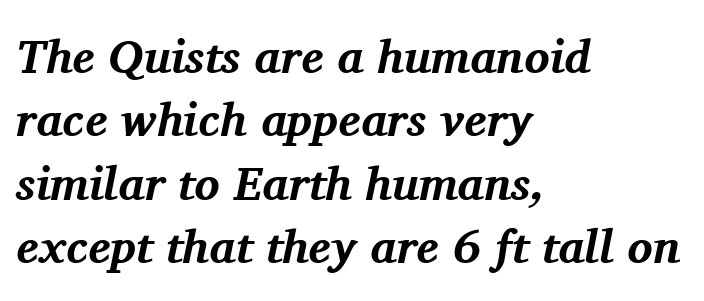
The image shows 47 px bold serif type, italic (leaning right); set left-aligned, normal line spacing (1.35x), normal letter spacing, not underlined; medium stroke contrast and a medium x-height.
